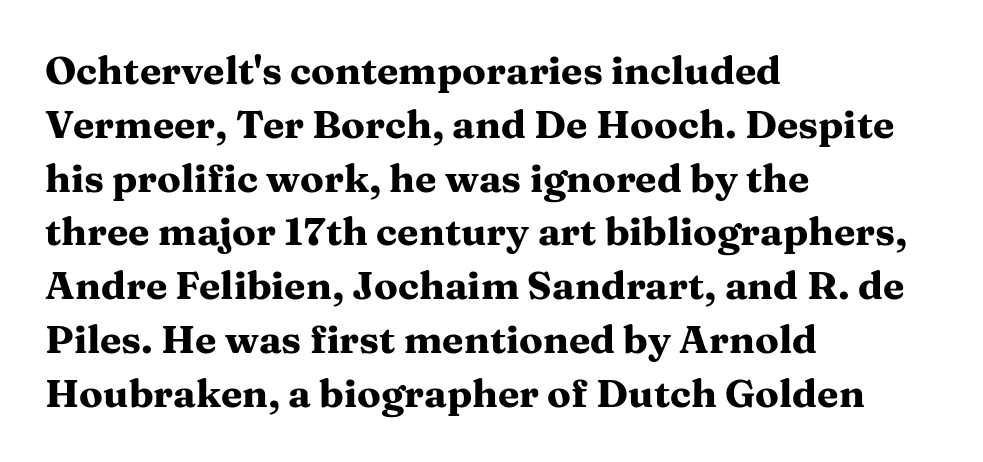
The image shows 39 px heavy, wide serif type, upright; set left-aligned, normal line spacing (1.38x), normal letter spacing, not underlined; medium stroke contrast and a medium x-height.
